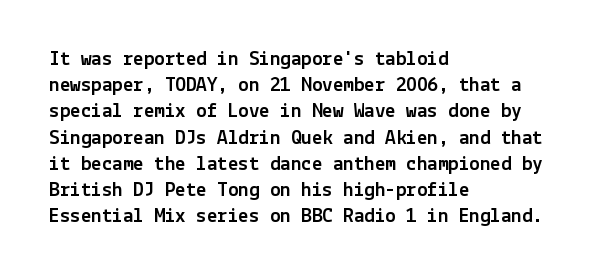
{"italic": "no", "underline": "no", "align": "left", "line_spacing": "normal", "line_spacing_ratio": 1.25, "letter_spacing": "normal", "letter_spacing_em": 0.0, "glyph_px": 21}
